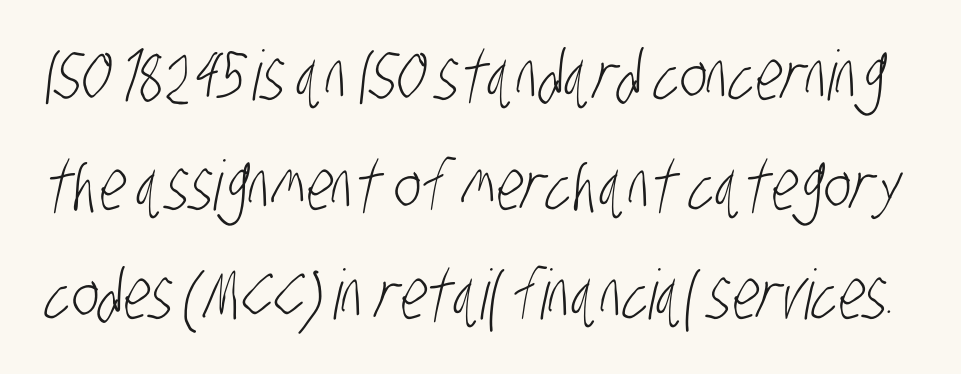
{"serif": "no", "bold": "no", "weight": "light", "width": "condensed", "stroke_contrast": "low", "x_height": "large", "monospaced": "no", "underline": "no", "line_spacing": "normal", "line_spacing_ratio": 1.59, "letter_spacing": "normal", "letter_spacing_em": 0.0, "glyph_px": 69}
